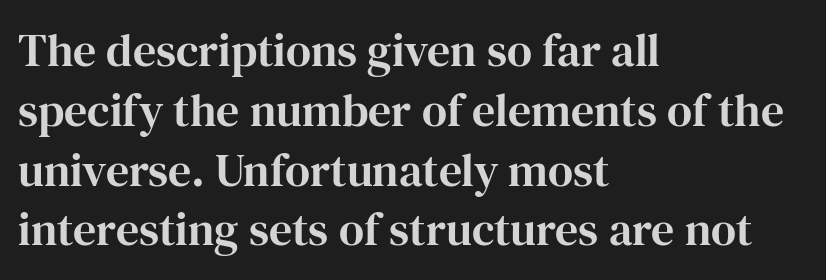
{"serif": "yes", "italic": "no", "width": "normal", "stroke_contrast": "high", "x_height": "medium", "monospaced": "no", "underline": "no", "align": "left", "line_spacing": "normal", "line_spacing_ratio": 1.3, "letter_spacing": "normal", "letter_spacing_em": 0.0, "glyph_px": 46}
